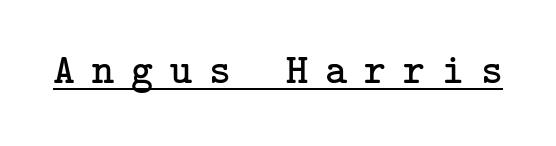
You could only call the tracking loose — the letters float apart. No extra ink here — the face is not bold. Typographically, this falls in the serif category. A typesetter would mark this as roman, not italic.
